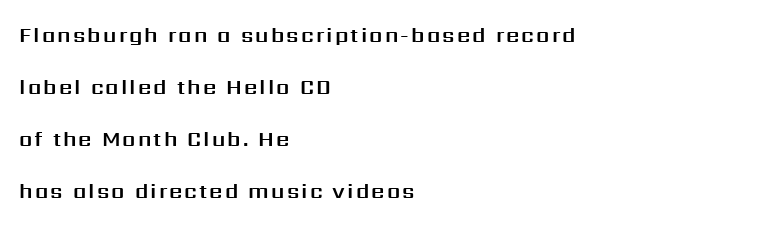
Q: Is the text italic (slanted)? A: No, it is upright.
Q: Is the text underlined? A: No.
Q: How is the paragraph aligned? A: Left-aligned.
Q: Is the spacing between lines tight, normal or loose? A: Loose.
